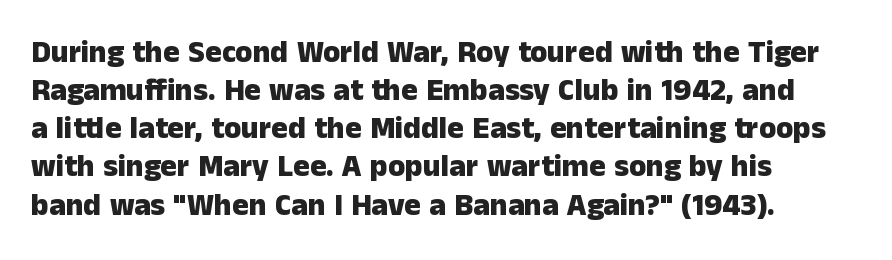
The image shows 31 px heavy sans-serif type, upright; set left-aligned, line spacing 1.23x, normal letter spacing, not underlined; low stroke contrast and a medium x-height.
